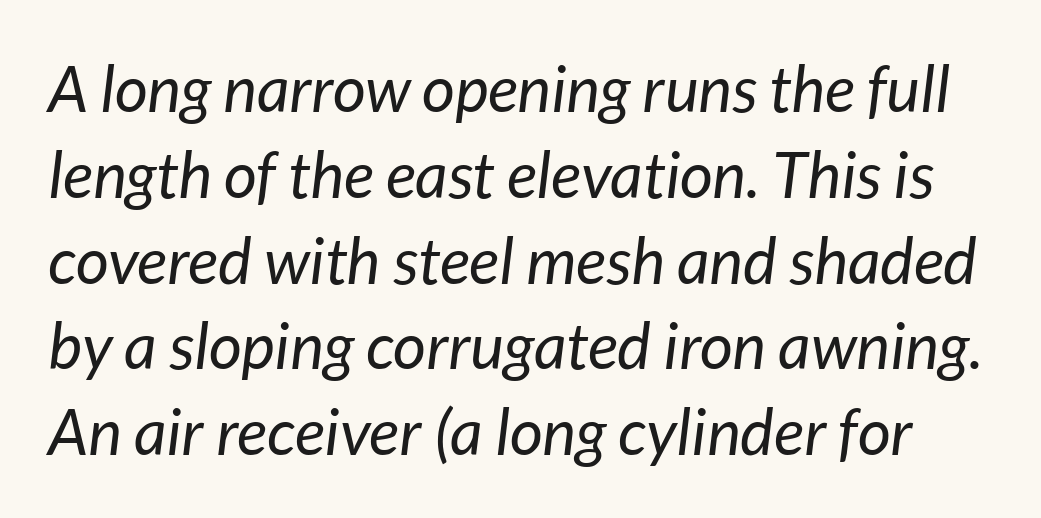
This sample has the flowing, uneven cadence of proportional lettering. The gap between lines stays unmarked. Vertical stems look standard width or narrower in stroke. These lines were composed using italics. How would I describe the line gaps? Plain and ordinary.
